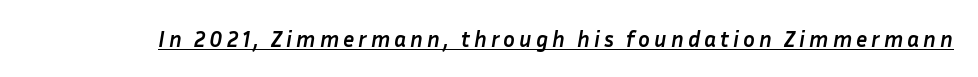
Observe the lean: these are italic letterforms. Does the weight exceed regular? Yes, all the way to bold. This sample carries an underscore along the baseline area.
